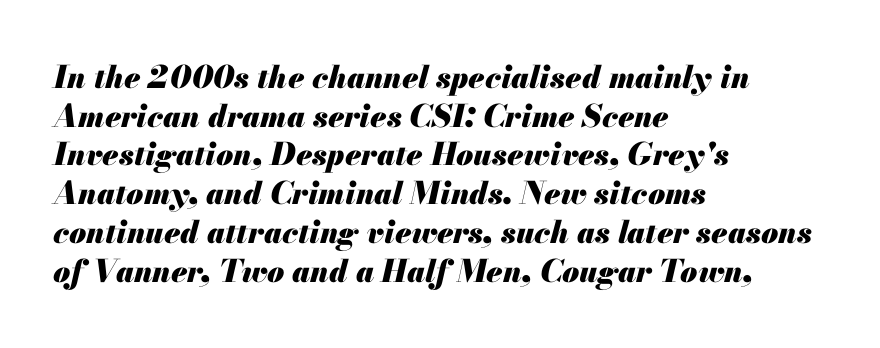
The image shows 31 px heavy type, italic (leaning right); set left-aligned, normal line spacing (1.25x), normal letter spacing, not underlined; medium stroke contrast and a small x-height.
